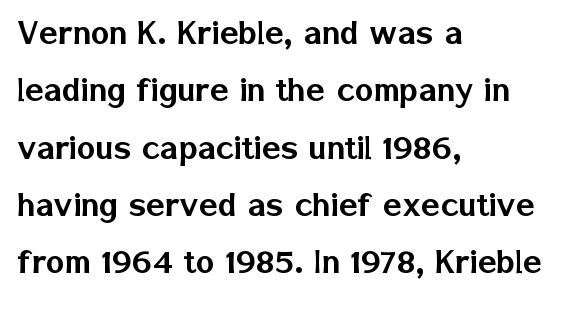
Q: Is the text italic (slanted)? A: No, it is upright.
Q: Is the typeface a serif or a sans-serif typeface? A: Sans-serif.
Q: Is the text underlined? A: No.
Q: How is the paragraph aligned? A: Left-aligned.
Q: Is the spacing between letters normal or unusually wide? A: Normal.
Q: Is the spacing between lines tight, normal or loose? A: Normal.
Q: Width (condensed, normal, or wide)? A: Normal.
Q: Stroke contrast? A: Low.
Q: x-height? A: Medium.
Q: Monospaced? A: No.
